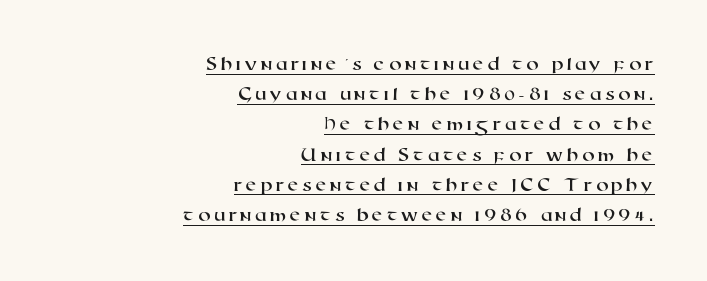
{"underline": "yes", "align": "right", "line_spacing": "normal", "line_spacing_ratio": 1.51, "glyph_px": 20}
